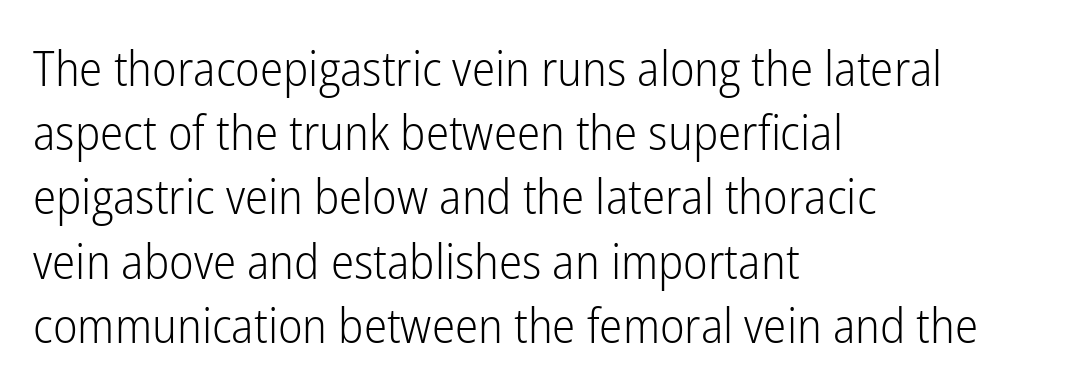
Q: Is the text bold? A: No.
Q: Is the text italic (slanted)? A: No, it is upright.
Q: Is the typeface a serif or a sans-serif typeface? A: Sans-serif.
Q: Is the text underlined? A: No.
Q: How is the paragraph aligned? A: Left-aligned.
Q: Is the spacing between letters normal or unusually wide? A: Normal.
Q: Is the spacing between lines tight, normal or loose? A: Normal.
Q: Width (condensed, normal, or wide)? A: Condensed.
Q: Stroke contrast? A: Low.
Q: x-height? A: Medium.
Q: Monospaced? A: No.
